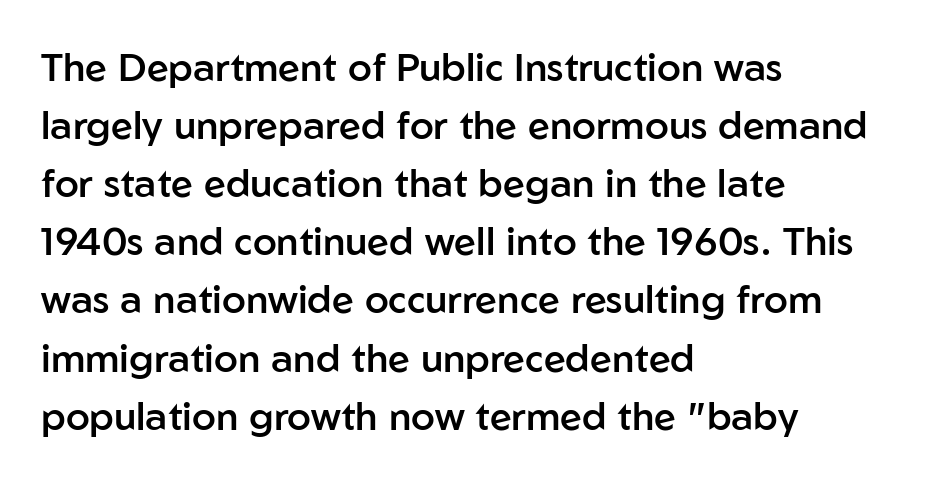
The image shows 39 px semibold sans-serif type, upright; set left-aligned, normal line spacing (1.49x), normal letter spacing, not underlined; low stroke contrast and a medium x-height.
